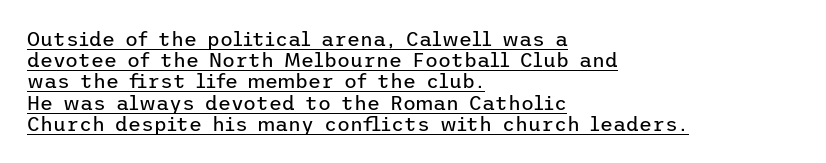
Q: Is the text bold? A: No.
Q: Is the text italic (slanted)? A: No, it is upright.
Q: Is the text underlined? A: Yes.
Q: How is the paragraph aligned? A: Left-aligned.
Q: Is the spacing between letters normal or unusually wide? A: Normal.
Q: Is the spacing between lines tight, normal or loose? A: Tight.
